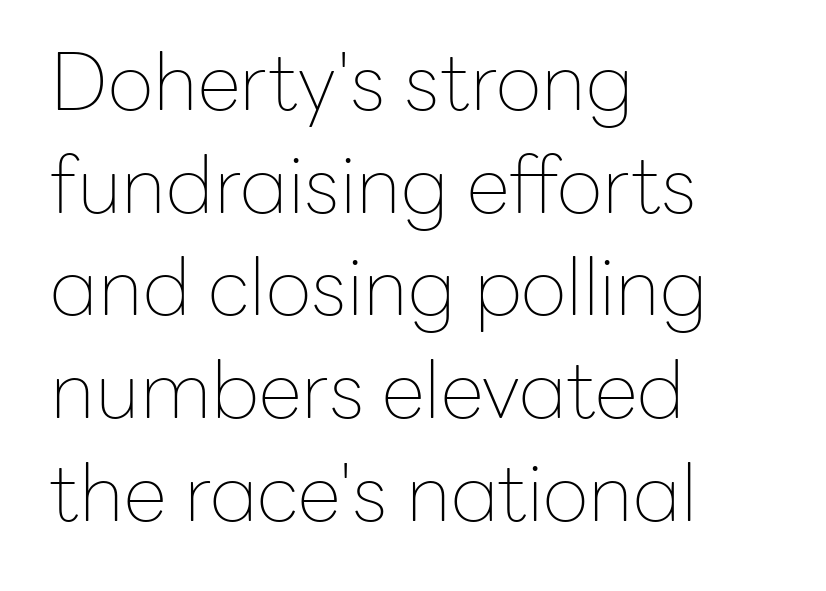
{"serif": "no", "italic": "no", "bold": "no", "weight": "thin", "width": "normal", "stroke_contrast": "low", "x_height": "medium", "monospaced": "no", "underline": "no", "align": "left", "line_spacing": "normal", "line_spacing_ratio": 1.3, "letter_spacing": "normal", "letter_spacing_em": 0.0, "glyph_px": 79}
